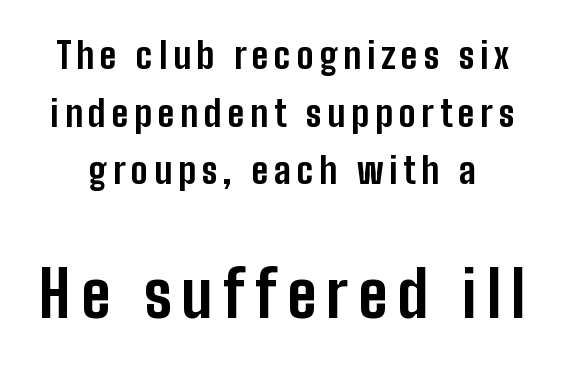
You can tell from the bare stems that sans-serif type was used. Ordinary non-slanted type is in use. Any mark beneath the type? The region is blank. Think of a printed novel: that variable character pitch is what you see here.
